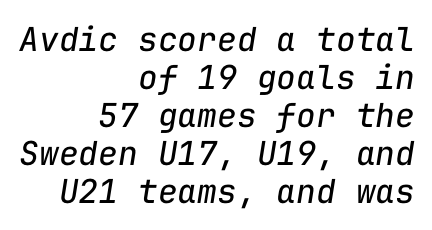
How would I describe the line gaps? Narrow and economical. The passage shown is typed in a monospace face where columns stay perfectly aligned. The face used here is rendered with its standard letterfit. Letters rest on an invisible, unmarked baseline. Leftover space on each line is placed entirely before the opening word. It's the slanting kind of type.
